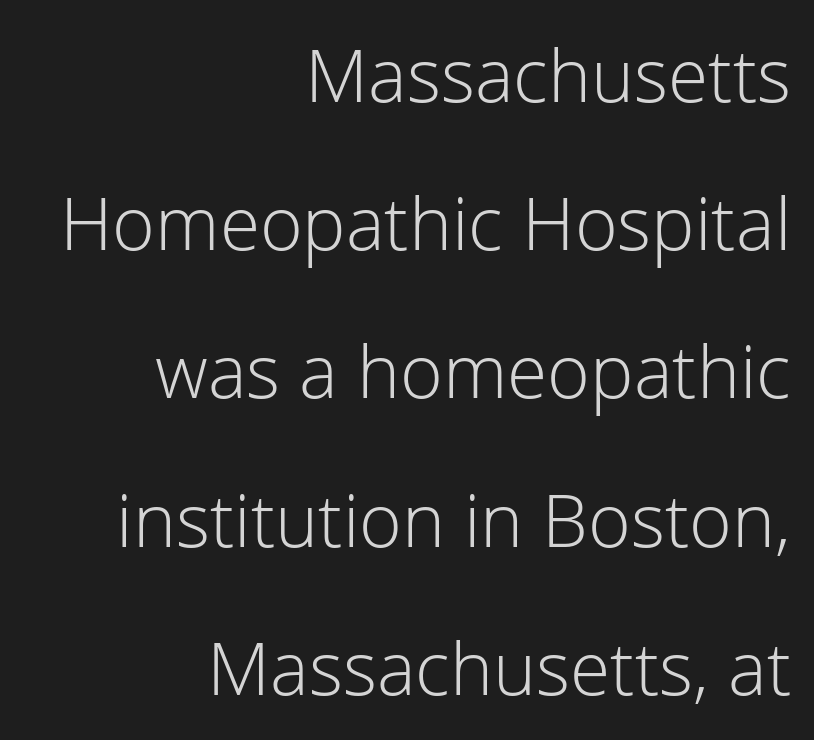
The leading is generous, giving the passage an open texture. The letters stand upright; this is a roman face. Is the letter spacing exaggerated? No — it looks like the ordinary default. The type family on display is of the sans-serif kind. Do the characters align in a grid? No, the font is proportional.
